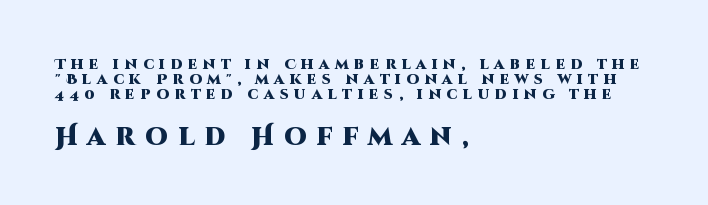
The image shows 25 px bold type, upright; set left-aligned, tight line spacing (1.06x), unusually wide letter spacing (+0.4 em), not underlined; the second (bottom) block is 1.79x larger.
